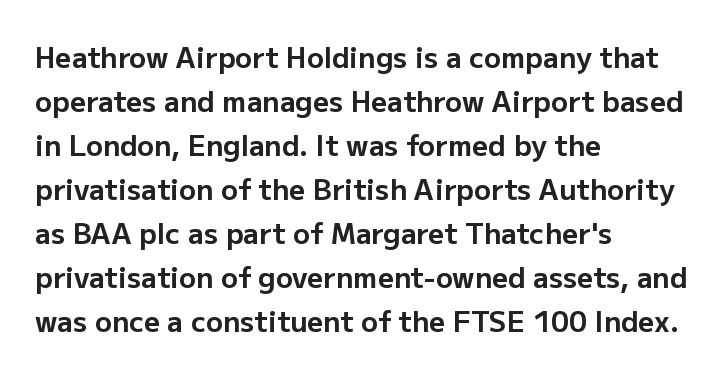
{"serif": "no", "italic": "no", "bold": "yes", "weight": "bold", "width": "normal", "stroke_contrast": "low", "x_height": "medium", "monospaced": "no", "underline": "no", "align": "left", "line_spacing": "normal", "line_spacing_ratio": 1.57, "letter_spacing": "normal", "letter_spacing_em": 0.0, "glyph_px": 28}
